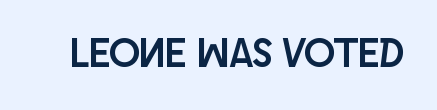
The image shows 41 px condensed sans-serif type, upright; set normal letter spacing, not underlined; low stroke contrast and a large x-height.
